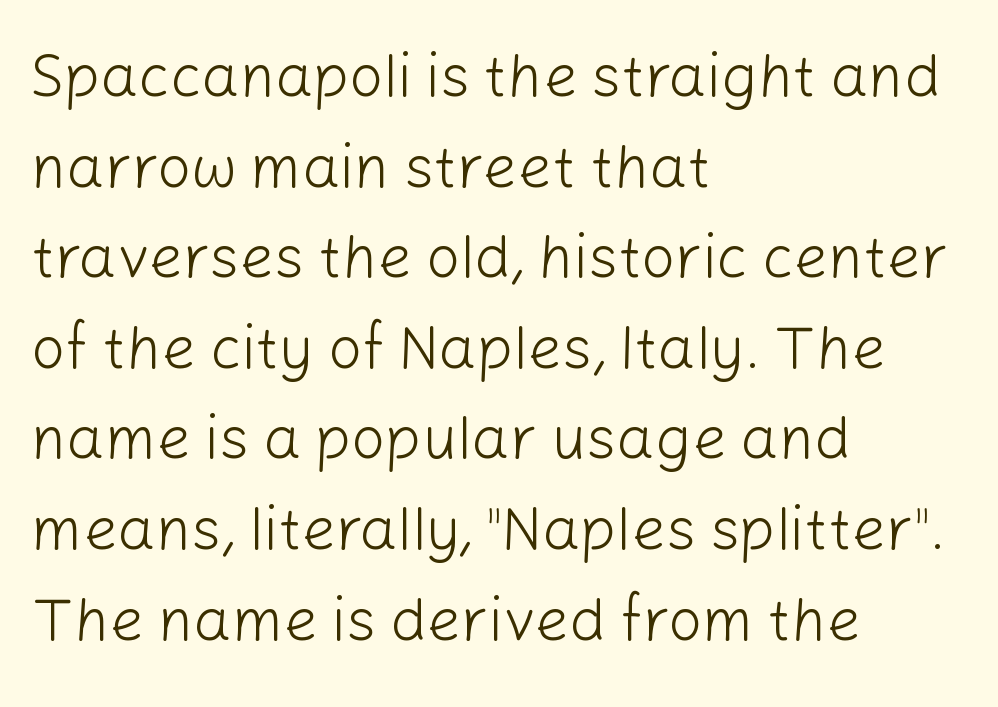
Q: Is the text bold? A: No.
Q: Is the text italic (slanted)? A: No, it is upright.
Q: Is the typeface a serif or a sans-serif typeface? A: Sans-serif.
Q: Is the text underlined? A: No.
Q: How is the paragraph aligned? A: Left-aligned.
Q: Is the spacing between letters normal or unusually wide? A: Normal.
Q: Is the spacing between lines tight, normal or loose? A: Normal.
Q: Width (condensed, normal, or wide)? A: Normal.
Q: Stroke contrast? A: Low.
Q: x-height? A: Medium.
Q: Monospaced? A: No.
